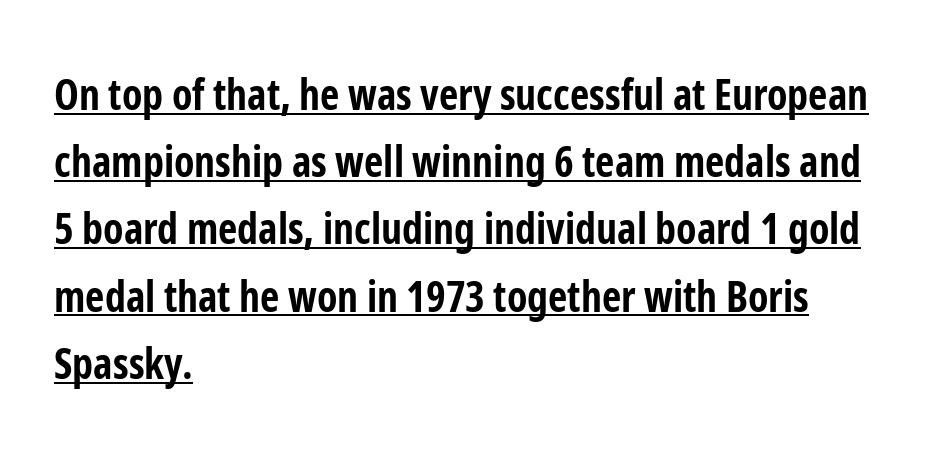
Q: Is the text bold? A: Yes.
Q: Is the text italic (slanted)? A: No, it is upright.
Q: Is the typeface a serif or a sans-serif typeface? A: Sans-serif.
Q: Is the text underlined? A: Yes.
Q: How is the paragraph aligned? A: Left-aligned.
Q: Is the spacing between letters normal or unusually wide? A: Normal.
Q: Is the spacing between lines tight, normal or loose? A: Normal.
Q: Width (condensed, normal, or wide)? A: Condensed.
Q: Stroke contrast? A: Low.
Q: x-height? A: Medium.
Q: Monospaced? A: No.
